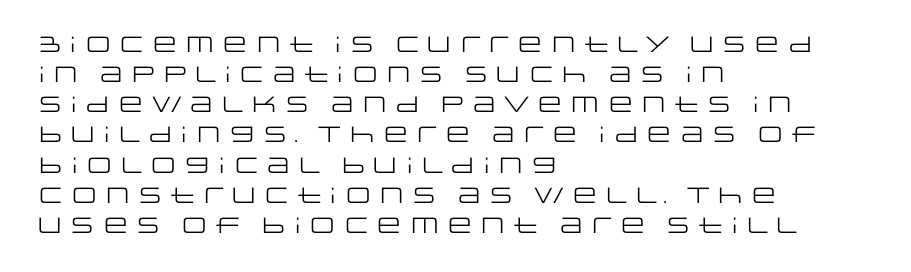
The letterforms sit shoulder to shoulder at normal distance. The space directly below the letters is spotless. Counters stay open thanks to moderate or lighter strokes. The vertical gap from one line to the next is medium. Ascenders rise straight up at ninety degrees. The ragged edge is on the right, which tells us the setting is flush left.
